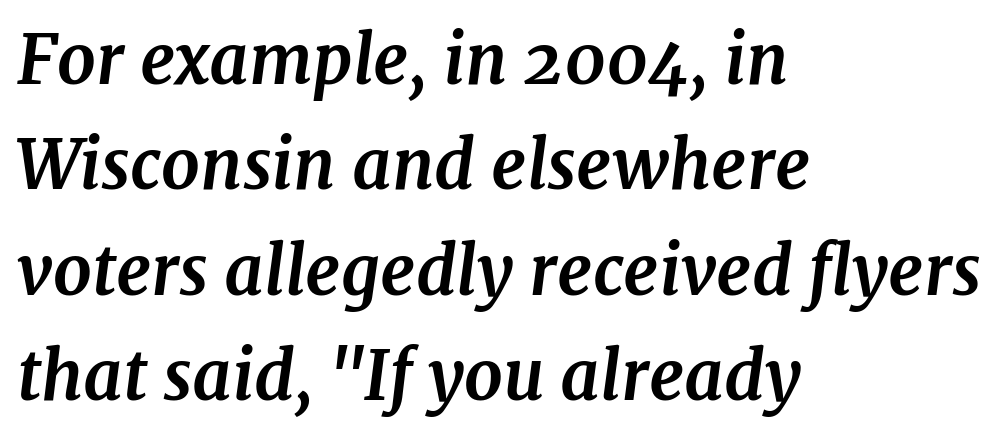
{"serif": "yes", "italic": "yes", "lean": "right", "slant_degrees": 7, "bold": "yes", "weight": "bold", "width": "normal", "stroke_contrast": "medium", "x_height": "medium", "monospaced": "no", "underline": "no", "align": "left", "line_spacing": "normal", "line_spacing_ratio": 1.55, "letter_spacing": "normal", "letter_spacing_em": 0.0, "glyph_px": 68}
